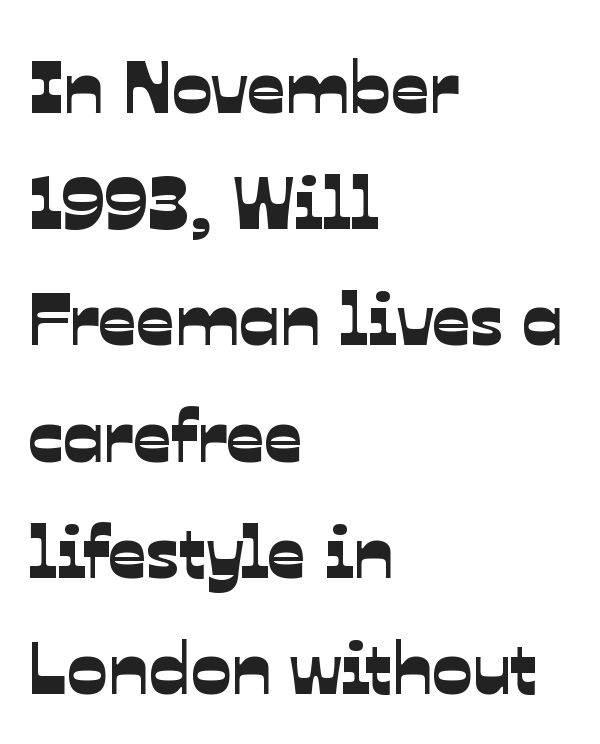
Q: Is the typeface a serif or a sans-serif typeface? A: Sans-serif.
Q: Is the text underlined? A: No.
Q: How is the paragraph aligned? A: Left-aligned.
Q: Is the spacing between letters normal or unusually wide? A: Normal.
Q: Is the spacing between lines tight, normal or loose? A: Normal.
Q: Width (condensed, normal, or wide)? A: Normal.
Q: Stroke contrast? A: Low.
Q: x-height? A: Medium.
Q: Monospaced? A: No.
